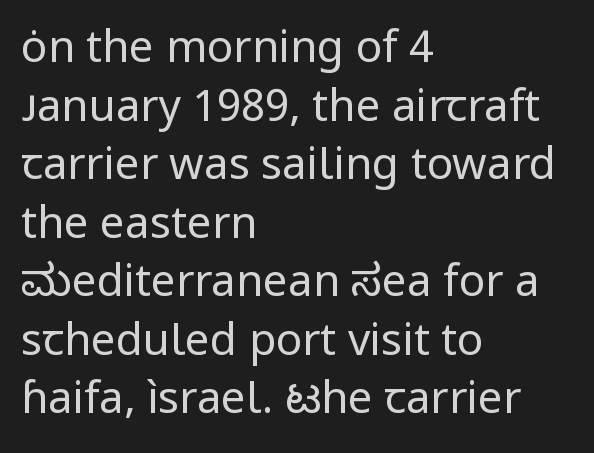
The image shows 44 px regular-weight sans-serif type, upright; set left-aligned, normal line spacing (1.33x), normal letter spacing, not underlined; low stroke contrast and a medium x-height.
